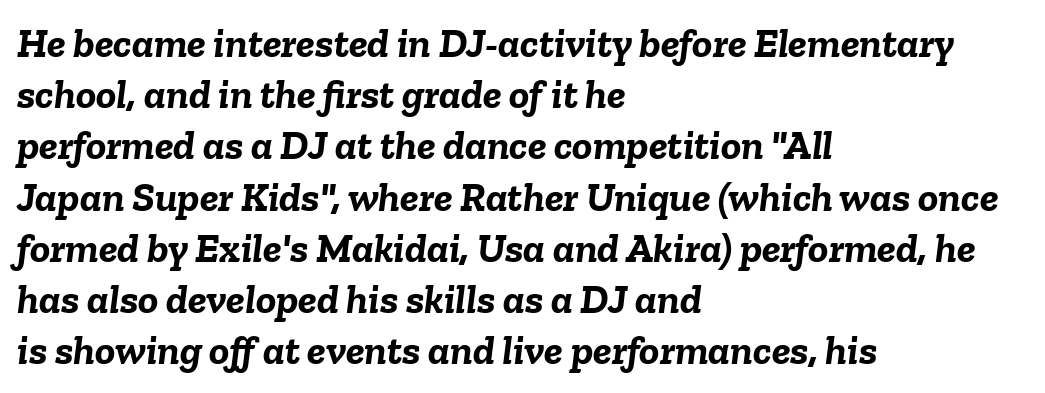
Q: Is the text bold? A: Yes.
Q: Is the text italic (slanted)? A: Yes, it leans right by about 6 degrees.
Q: Is the text underlined? A: No.
Q: How is the paragraph aligned? A: Left-aligned.
Q: Is the spacing between letters normal or unusually wide? A: Normal.
Q: Width (condensed, normal, or wide)? A: Normal.
Q: Stroke contrast? A: Low.
Q: x-height? A: Medium.
Q: Monospaced? A: No.
